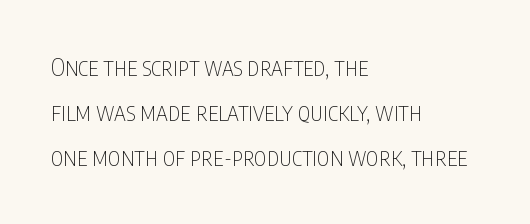
{"italic": "no", "bold": "no", "underline": "no", "align": "left", "line_spacing_ratio": 1.88, "letter_spacing": "normal", "letter_spacing_em": 0.0, "glyph_px": 24}
